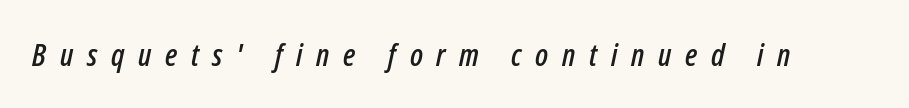
The image shows 31 px condensed type, italic (leaning right); set unusually wide letter spacing (+0.44 em), not underlined; low stroke contrast and a medium x-height.
